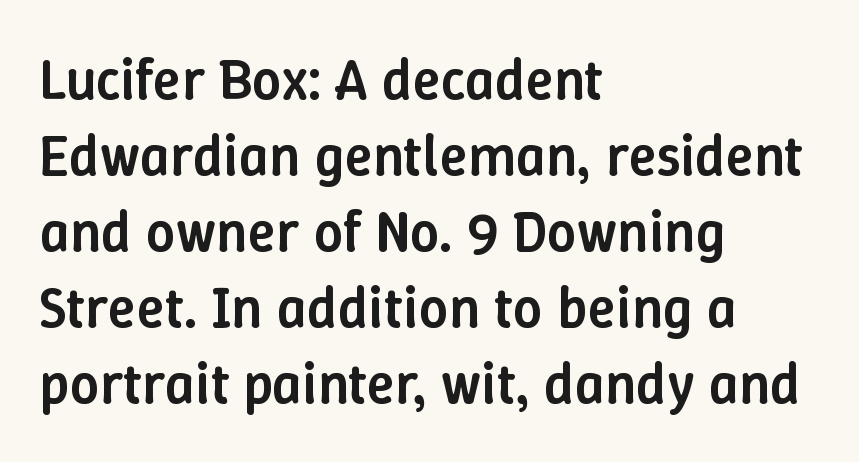
{"italic": "no", "bold": "semi", "weight": "semibold", "width": "normal", "stroke_contrast": "low", "x_height": "medium", "monospaced": "no", "underline": "no", "align": "left", "line_spacing": "normal", "line_spacing_ratio": 1.31, "letter_spacing": "normal", "letter_spacing_em": 0.0, "glyph_px": 58}
